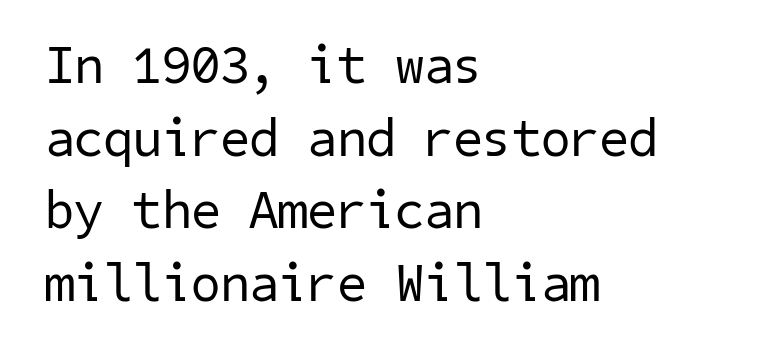
Are there feet on the stems? There aren't — it's a sans. Every row of glyphs begins at an identical x-position on the left. Is the type heavy? It reads as light-to-regular instead. If you measured baseline to baseline, you'd find a middling distance. Words float on clear page, feet unadorned. Short note: letters normally spaced.
